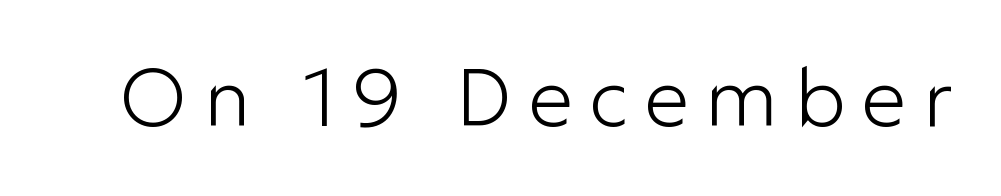
The image shows 80 px light sans-serif type, upright; set unusually wide letter spacing (+0.21 em), not underlined; low stroke contrast and a medium x-height.
